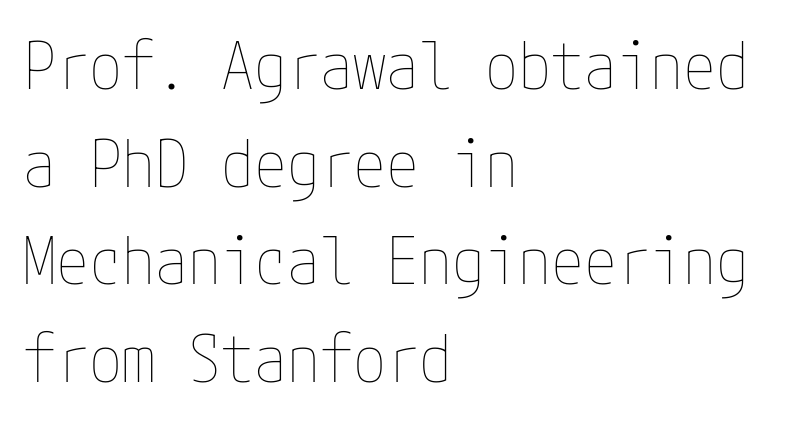
Q: Is the text bold? A: No.
Q: Is the text italic (slanted)? A: No, it is upright.
Q: Is the text underlined? A: No.
Q: How is the paragraph aligned? A: Left-aligned.
Q: Is the spacing between letters normal or unusually wide? A: Normal.
Q: Is the spacing between lines tight, normal or loose? A: Normal.
Q: Width (condensed, normal, or wide)? A: Condensed.
Q: Stroke contrast? A: Low.
Q: x-height? A: Medium.
